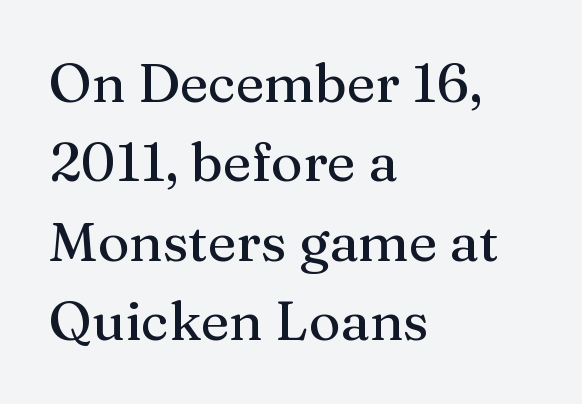
Q: Is the text italic (slanted)? A: No, it is upright.
Q: Is the typeface a serif or a sans-serif typeface? A: Serif.
Q: Is the text underlined? A: No.
Q: How is the paragraph aligned? A: Left-aligned.
Q: Is the spacing between letters normal or unusually wide? A: Normal.
Q: Is the spacing between lines tight, normal or loose? A: Normal.
Q: Width (condensed, normal, or wide)? A: Normal.
Q: Stroke contrast? A: Medium.
Q: x-height? A: Medium.
Q: Monospaced? A: No.
